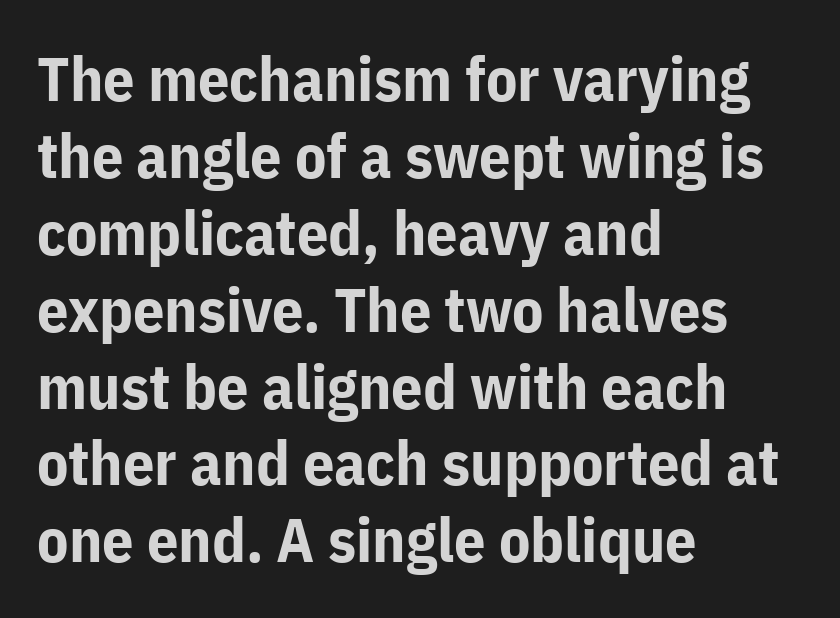
{"serif": "no", "italic": "no", "bold": "yes", "weight": "bold", "width": "normal", "stroke_contrast": "low", "x_height": "medium", "monospaced": "no", "underline": "no", "align": "left", "line_spacing_ratio": 1.24, "letter_spacing": "normal", "letter_spacing_em": 0.0, "glyph_px": 62}
